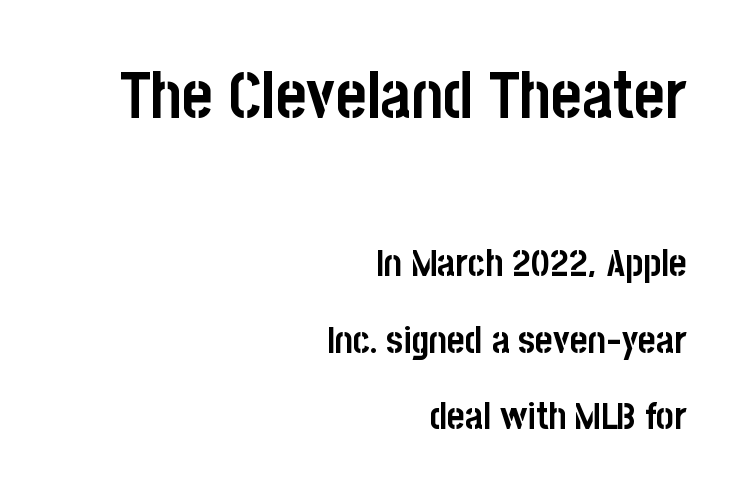
As a designer I'd log this as weight 700, bold. These lines keep a tight, regular rhythm from letter to letter. The compositor pushed each line to the right boundary. The designer dialed line spacing up above the default.
